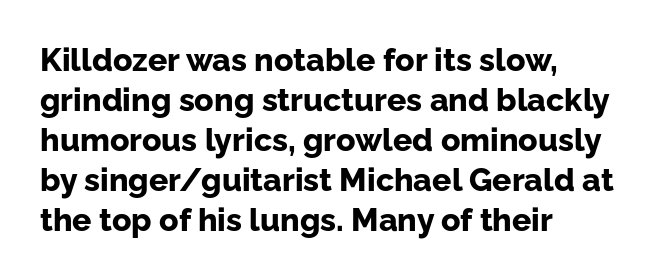
Each line starts at the same left margin while the right side varies. The letters are bold, with thick, heavy strokes. A bare baseline throughout the passage. The tracking reads as untouched default to a designer's eye.
